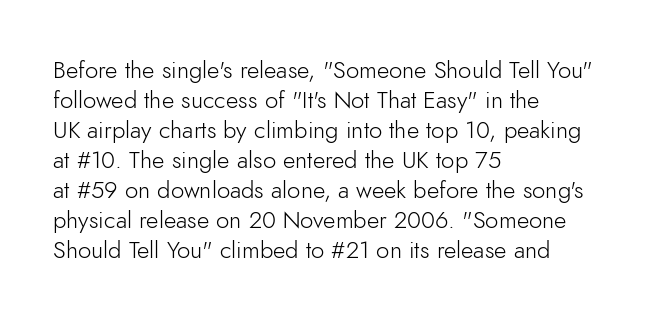
Honestly, there is no underline to notice here at all. The font's upright variant was chosen for this text. Horizontally, the lines are justified to the leading edge only. Bold? No — there's no thickening of the strokes.
